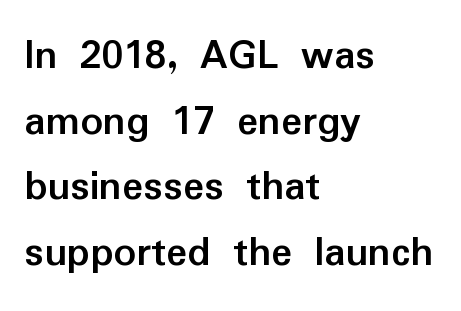
{"serif": "no", "italic": "no", "bold": "yes", "weight": "semibold", "width": "normal", "stroke_contrast": "low", "x_height": "medium", "monospaced": "no", "underline": "no", "align": "left", "line_spacing": "normal", "line_spacing_ratio": 1.49, "letter_spacing": "normal", "letter_spacing_em": 0.0, "glyph_px": 44}
